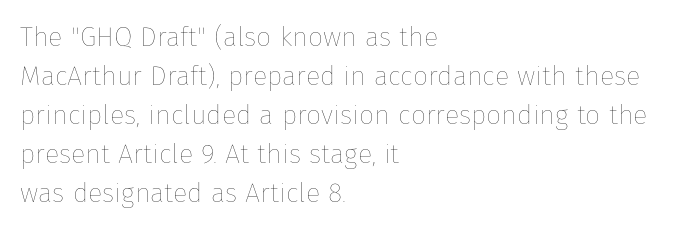
Q: Is the text bold? A: No.
Q: Is the text italic (slanted)? A: No, it is upright.
Q: Is the text underlined? A: No.
Q: How is the paragraph aligned? A: Left-aligned.
Q: Is the spacing between letters normal or unusually wide? A: Normal.
Q: Is the spacing between lines tight, normal or loose? A: Normal.
